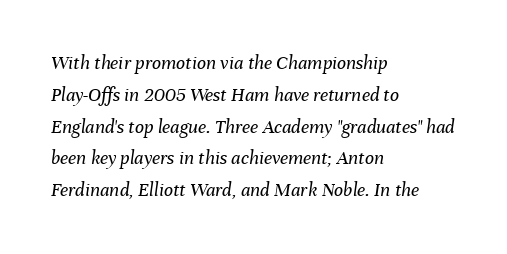
The passage shown leans; its letterforms are oblique. The baseline area is clear. The lines sit at an ordinary, default distance from one another. Vertical stems look standard width or narrower in stroke. If you drew a ruler down the left edge, every line would touch it.
